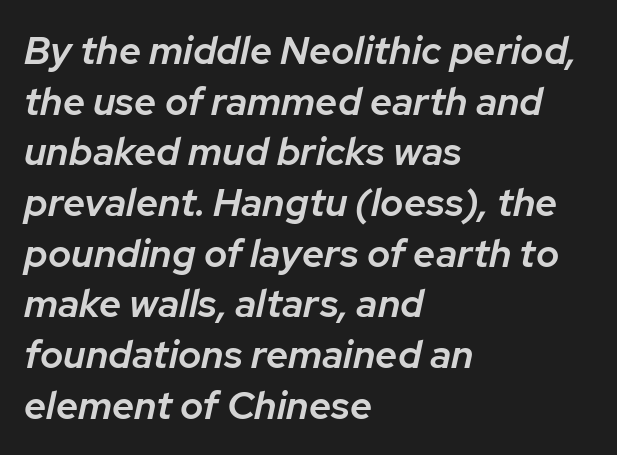
The image shows 39 px semibold type, italic (leaning right); set left-aligned, normal line spacing (1.3x), normal letter spacing, not underlined; low stroke contrast and a medium x-height.
